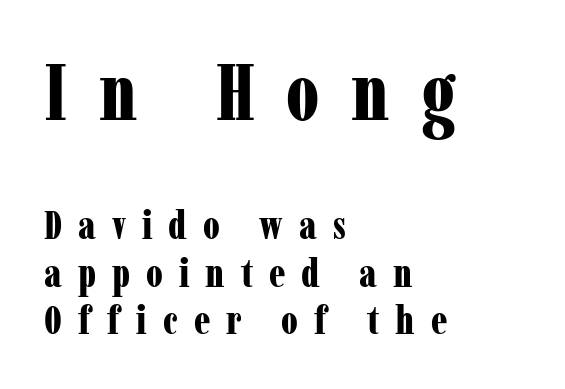
The image shows 79 px bold, condensed serif type, upright; set left-aligned, line spacing 1.19x, unusually wide letter spacing (+0.4 em), not underlined; the first (top) block is 1.98x larger; low stroke contrast and a medium x-height.
